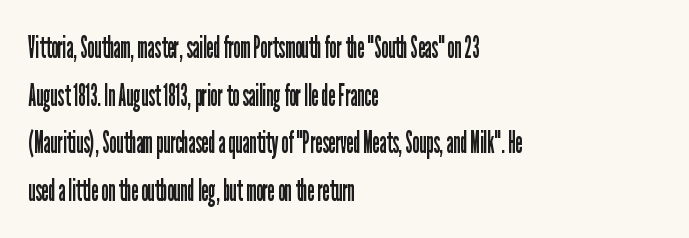
{"serif": "no", "italic": "no", "bold": "no", "weight": "regular", "width": "condensed", "stroke_contrast": "low", "x_height": "medium", "monospaced": "no", "underline": "no", "align": "left", "line_spacing": "normal", "line_spacing_ratio": 1.54, "letter_spacing": "normal", "letter_spacing_em": 0.0, "glyph_px": 31}
